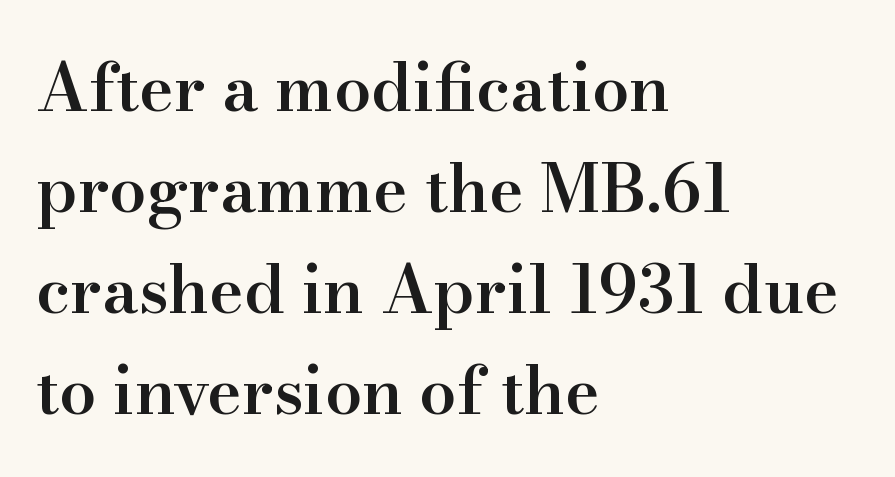
Q: Is the text bold? A: Semi-bold.
Q: Is the text italic (slanted)? A: No, it is upright.
Q: Is the typeface a serif or a sans-serif typeface? A: Serif.
Q: Is the text underlined? A: No.
Q: How is the paragraph aligned? A: Left-aligned.
Q: Is the spacing between letters normal or unusually wide? A: Normal.
Q: Is the spacing between lines tight, normal or loose? A: Normal.
Q: Width (condensed, normal, or wide)? A: Normal.
Q: Stroke contrast? A: High.
Q: x-height? A: Small.
Q: Monospaced? A: No.
